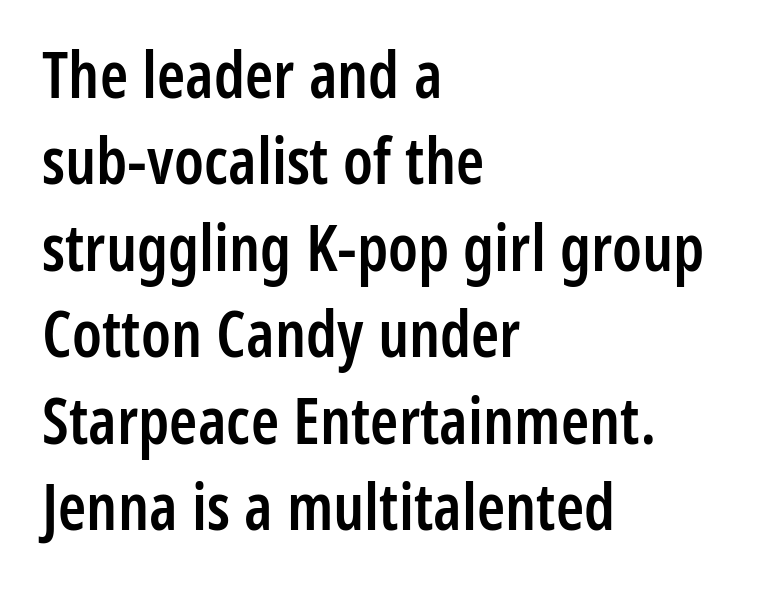
Q: Is the text bold? A: Semi-bold.
Q: Is the text italic (slanted)? A: No, it is upright.
Q: Is the typeface a serif or a sans-serif typeface? A: Sans-serif.
Q: Is the text underlined? A: No.
Q: How is the paragraph aligned? A: Left-aligned.
Q: Is the spacing between letters normal or unusually wide? A: Normal.
Q: Is the spacing between lines tight, normal or loose? A: Normal.
Q: Width (condensed, normal, or wide)? A: Condensed.
Q: Stroke contrast? A: Low.
Q: x-height? A: Medium.
Q: Monospaced? A: No.
